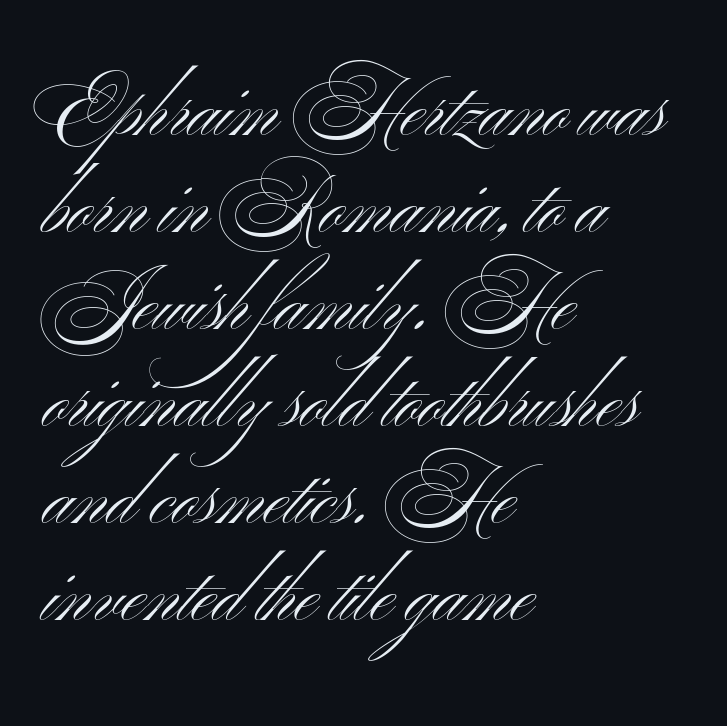
The image shows 77 px light, wide sans-serif type; set left-aligned, normal line spacing (1.26x), normal letter spacing, not underlined; medium stroke contrast and a small x-height.
